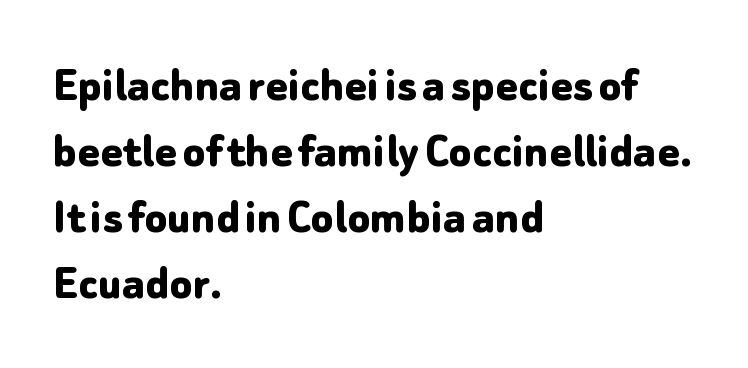
The image shows 52 px bold sans-serif type, upright; set left-aligned, normal line spacing (1.27x), normal letter spacing, not underlined; low stroke contrast and a medium x-height.
